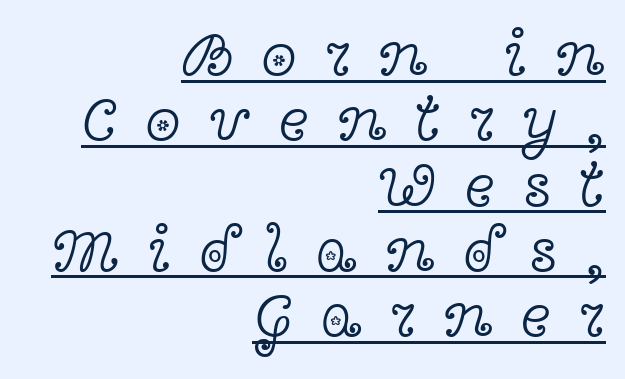
The image shows 64 px light, wide serif type; set right-aligned, tight line spacing (1.02x), unusually wide letter spacing (+0.44 em), underlined; a medium x-height.
